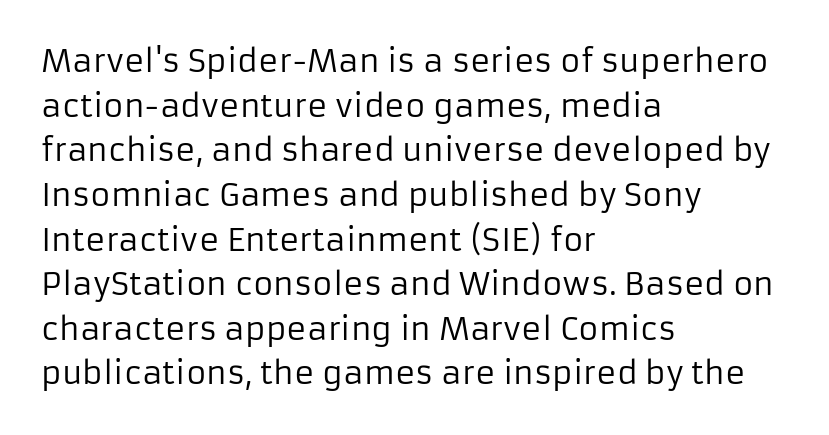
{"serif": "no", "italic": "no", "bold": "no", "weight": "regular", "width": "normal", "stroke_contrast": "low", "x_height": "medium", "monospaced": "no", "underline": "no", "align": "left", "line_spacing": "normal", "line_spacing_ratio": 1.44, "letter_spacing": "normal", "letter_spacing_em": 0.0, "glyph_px": 31}
